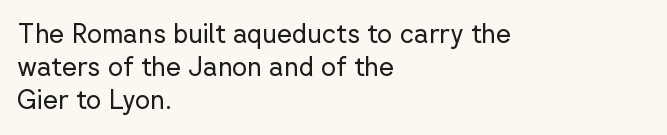
{"italic": "no", "bold": "no", "underline": "no", "align": "left", "line_spacing": "normal", "line_spacing_ratio": 1.27, "letter_spacing": "normal", "letter_spacing_em": 0.0, "glyph_px": 26}
